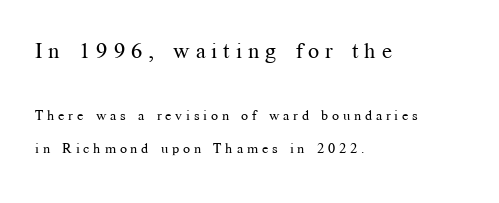
Substantial extra tracking has been applied to these lines. Compared with typical paragraphs, the rows here are farther apart. Notice how the passage keeps a crisp vertical edge on the left only. This reads as an unemphasized weight, regular at the heaviest. Two sizes are in play, and the larger belongs to the first block.
